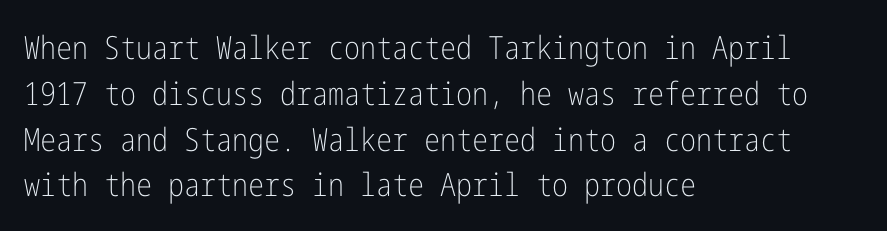
Font category for this specimen: sans-serif. Evenly set lines give the paragraph a standard silhouette. Honestly, the letter spacing is just normal — you wouldn't notice it. Italic: no, the glyphs are upright roman. In CSS terms this would be text-align: left.
